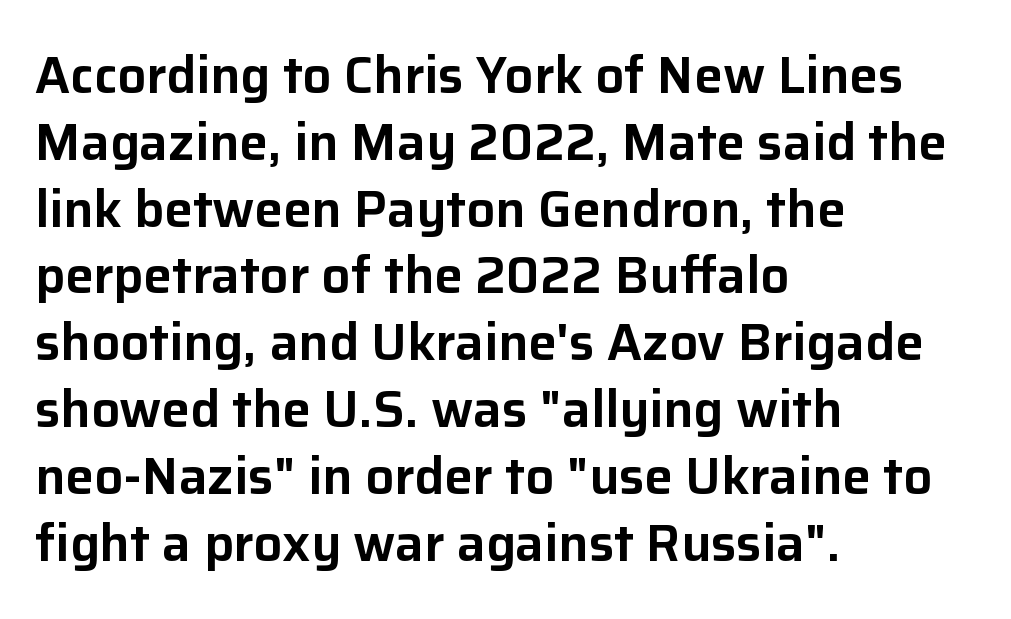
Rule under the text: the space is simply empty. The rendering uses natural spacing where letterforms have individual widths. These lines were composed using upright roman letters. Serifs: no, the terminals of the letterforms are clean. The lines sit at an ordinary, default distance from one another.
